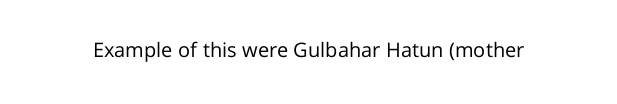
{"italic": "no", "bold": "no", "underline": "no", "letter_spacing": "normal", "letter_spacing_em": 0.0, "glyph_px": 20}
